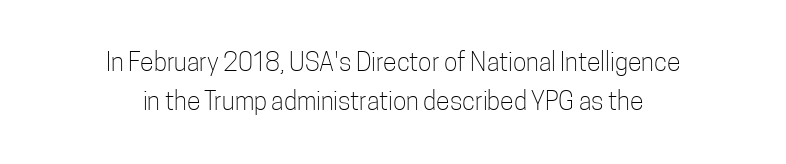
The image shows 25 px text type, upright; set centered, normal line spacing (1.58x), normal letter spacing, not underlined.
